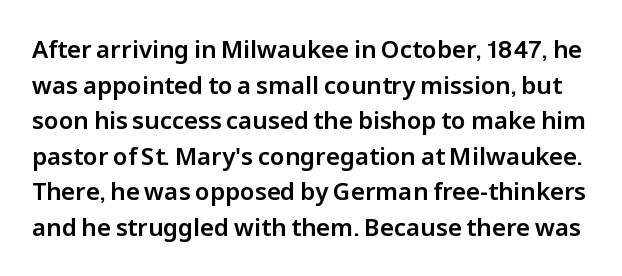
{"italic": "no", "underline": "no", "line_spacing": "normal", "line_spacing_ratio": 1.48, "letter_spacing": "normal", "letter_spacing_em": 0.0, "glyph_px": 24}
